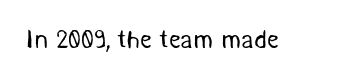
The image shows 26 px text type; set normal letter spacing, not underlined.
